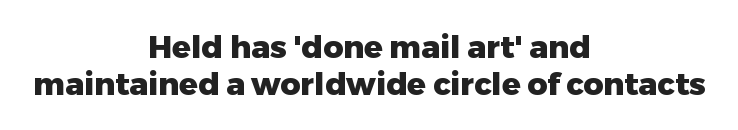
{"serif": "no", "italic": "no", "bold": "yes", "weight": "heavy", "width": "normal", "stroke_contrast": "low", "x_height": "medium", "monospaced": "no", "underline": "no", "align": "center", "line_spacing_ratio": 1.19, "letter_spacing": "normal", "letter_spacing_em": 0.0, "glyph_px": 31}
